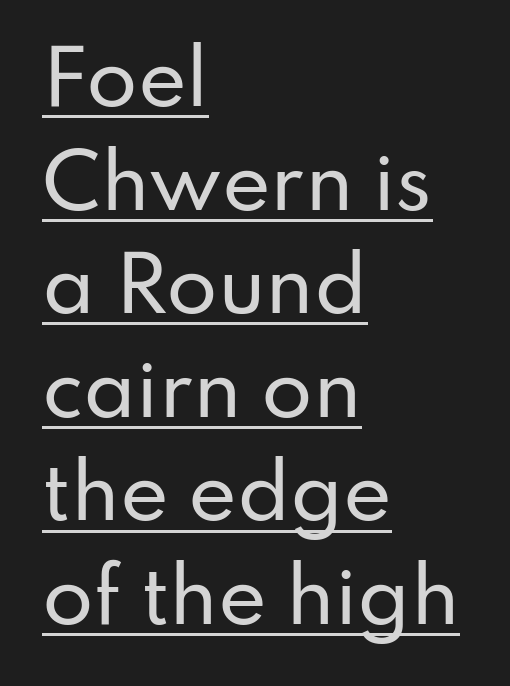
{"serif": "no", "italic": "no", "width": "normal", "stroke_contrast": "low", "x_height": "small", "monospaced": "no", "underline": "yes", "align": "left", "line_spacing": "normal", "line_spacing_ratio": 1.4, "letter_spacing": "normal", "letter_spacing_em": 0.0, "glyph_px": 74}
